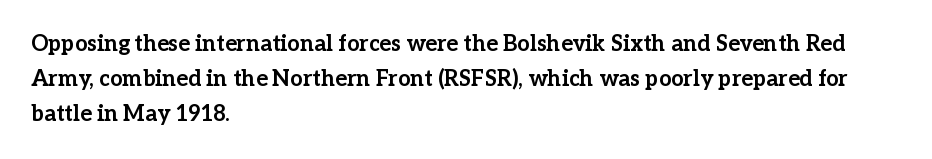
Horizontal bands of white between lines are of average thickness. The rendering keeps characters at their native spacing. Line beginnings align vertically; line endings do not. The font is running at its bold setting. No italicization has been applied; the sample stays upright.
